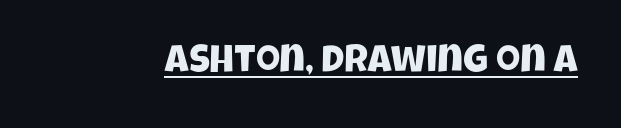
The image shows 39 px condensed sans-serif type; set normal letter spacing, underlined; low stroke contrast and a large x-height.
